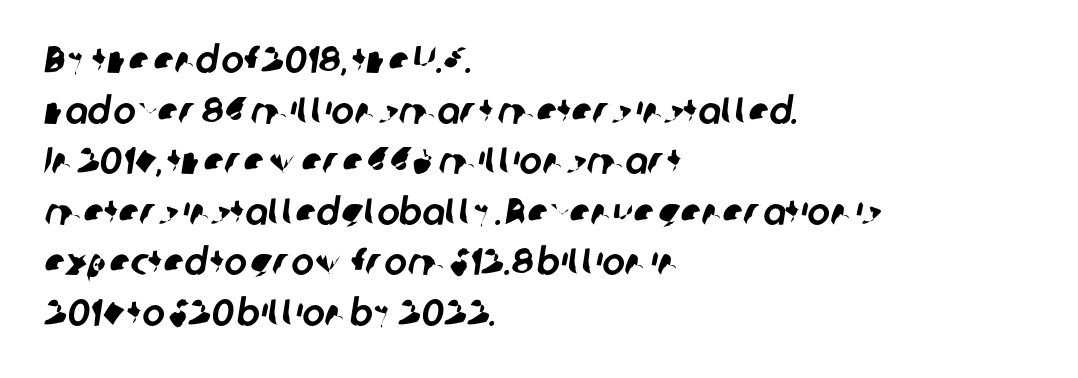
The designer went with a sans here, leaving each stem footless. Where is the straight margin? On the left. The letters advance in unequal steps, a hallmark of proportional type. This rendering features lettering with no underline.
